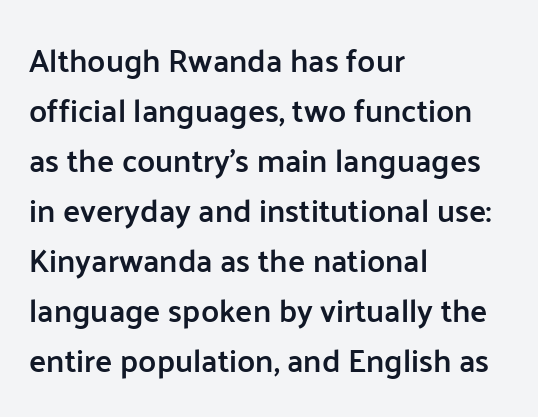
Q: Is the text bold? A: Semi-bold.
Q: Is the text italic (slanted)? A: No, it is upright.
Q: Is the typeface a serif or a sans-serif typeface? A: Sans-serif.
Q: Is the text underlined? A: No.
Q: How is the paragraph aligned? A: Left-aligned.
Q: Is the spacing between letters normal or unusually wide? A: Normal.
Q: Is the spacing between lines tight, normal or loose? A: Normal.
Q: Width (condensed, normal, or wide)? A: Normal.
Q: Stroke contrast? A: Low.
Q: x-height? A: Medium.
Q: Monospaced? A: No.
